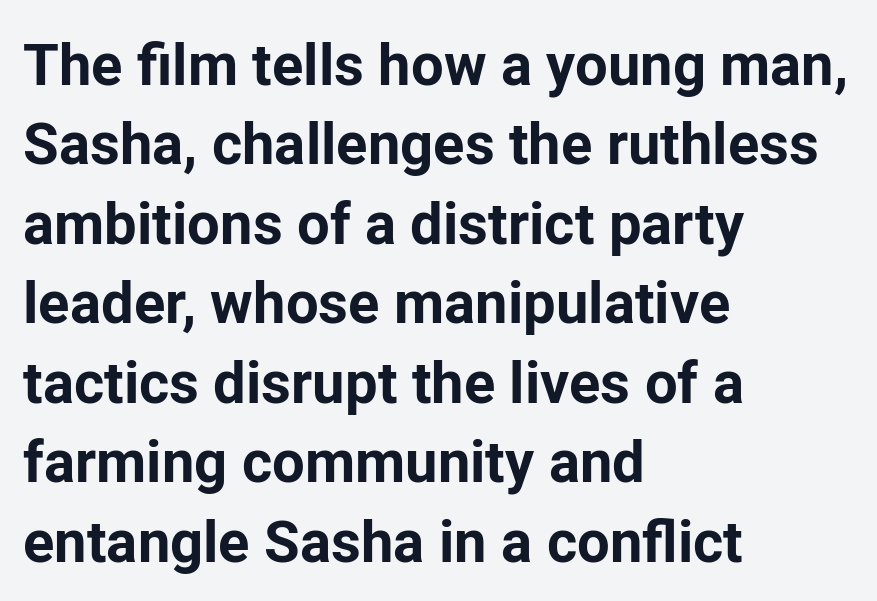
Spacing verdict: proportional, widths tailored to each character. Type style note: lacks serifs. Type without underlining. This sample is left-justified, so line endings fall wherever the words run out. A typesetter would call this leading conventional body-copy spacing. These lines were composed using upright roman letters.
